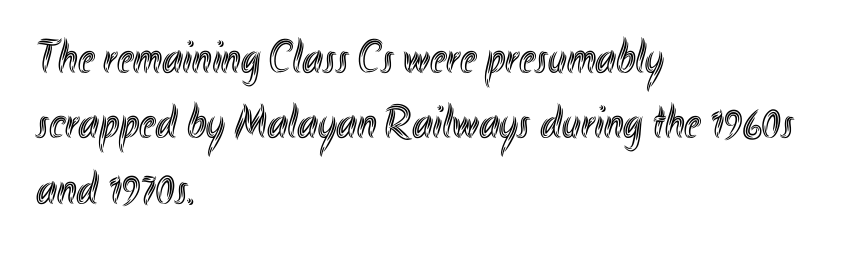
Do the characters align in a grid? No, the font is proportional. Bare-footed words on every line. The paragraph has a hard left edge and a soft right edge.
